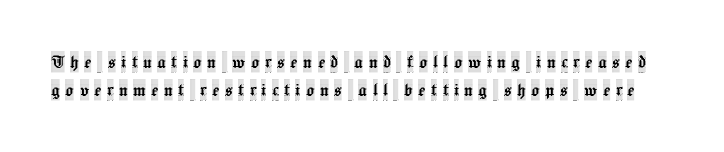
The image shows 21 px text type, upright; set normal line spacing (1.32x), unusually wide letter spacing (+0.26 em), not underlined.
